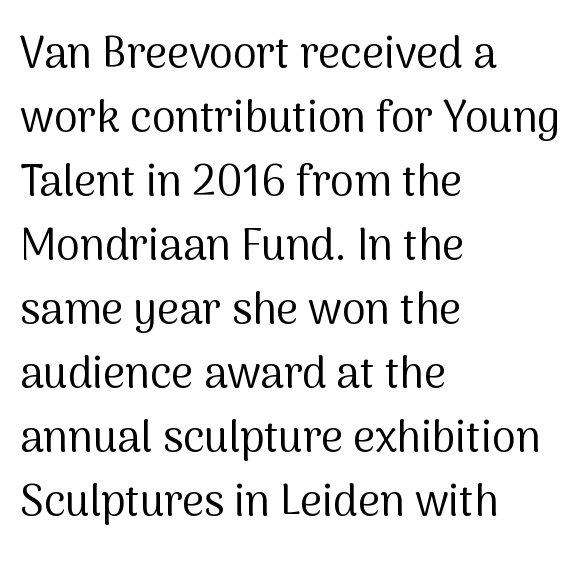
Q: Is the text bold? A: No.
Q: Is the text italic (slanted)? A: No, it is upright.
Q: Is the typeface a serif or a sans-serif typeface? A: Sans-serif.
Q: Is the text underlined? A: No.
Q: How is the paragraph aligned? A: Left-aligned.
Q: Is the spacing between letters normal or unusually wide? A: Normal.
Q: Is the spacing between lines tight, normal or loose? A: Normal.
Q: Width (condensed, normal, or wide)? A: Normal.
Q: Stroke contrast? A: Medium.
Q: x-height? A: Medium.
Q: Monospaced? A: No.
